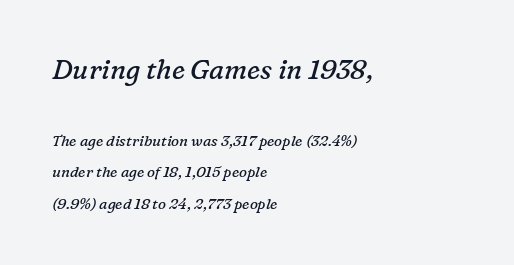
{"italic": "yes", "lean": "right", "slant_degrees": 16, "bold": "no", "underline": "no", "align": "left", "line_spacing": "loose", "line_spacing_ratio": 2.11, "letter_spacing": "normal", "letter_spacing_em": 0.0, "larger_block": "first", "size_ratio": 1.8, "glyph_px": 27}
